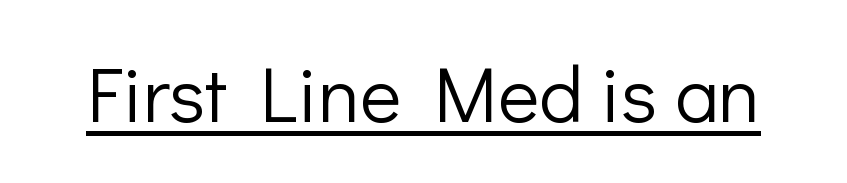
The image shows 78 px light sans-serif type, upright; set normal letter spacing, underlined; low stroke contrast and a medium x-height.
